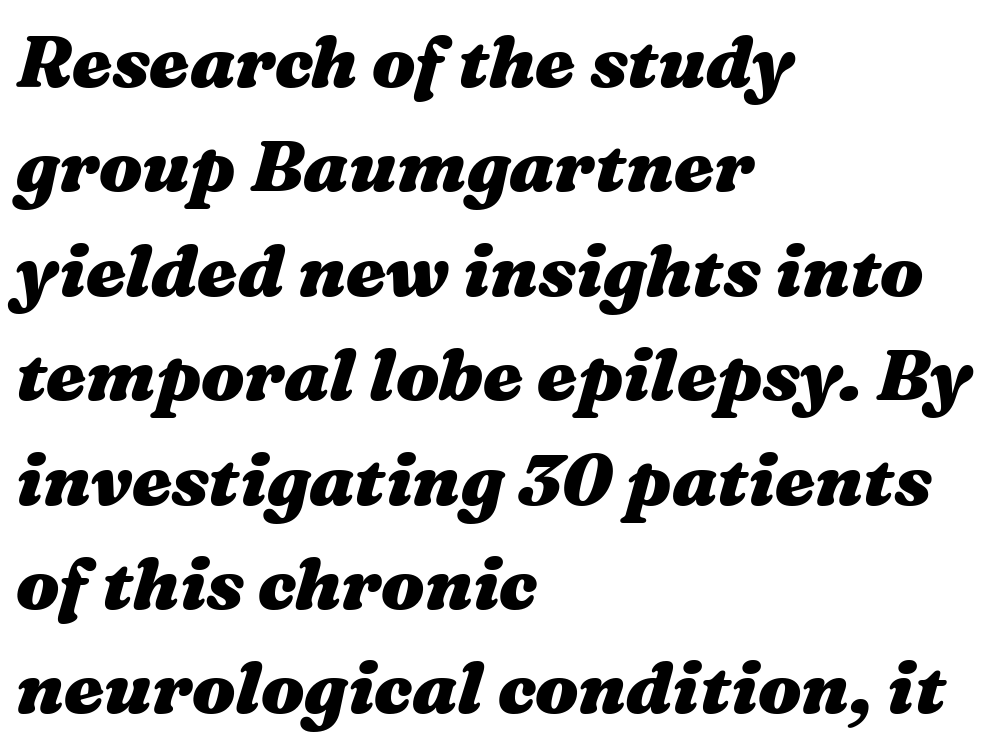
The image shows 72 px heavy, wide type, italic (leaning right); set left-aligned, normal line spacing (1.45x), normal letter spacing, not underlined; medium stroke contrast and a medium x-height.
